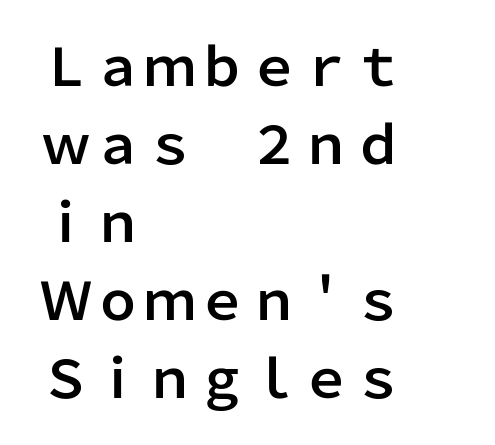
{"serif": "no", "italic": "no", "width": "normal", "stroke_contrast": "low", "x_height": "medium", "monospaced": "no", "underline": "no", "align": "left", "line_spacing": "normal", "line_spacing_ratio": 1.5, "letter_spacing": "normal", "letter_spacing_em": 0.0, "glyph_px": 52}
